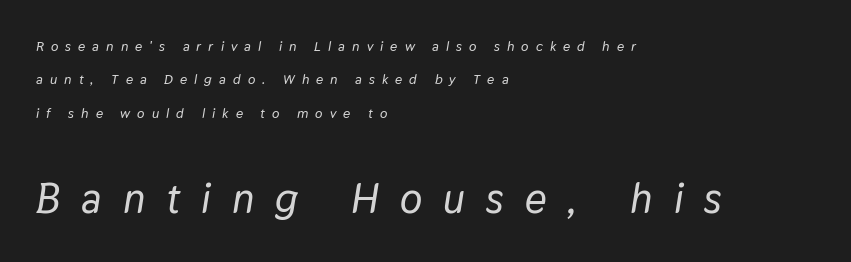
{"italic": "yes", "lean": "right", "slant_degrees": 9, "width": "normal", "stroke_contrast": "low", "x_height": "medium", "monospaced": "no", "underline": "no", "align": "left", "line_spacing": "loose", "line_spacing_ratio": 2.38, "letter_spacing": "wide", "letter_spacing_em": 0.5, "larger_block": "second", "size_ratio": 3.0, "glyph_px": 42}
